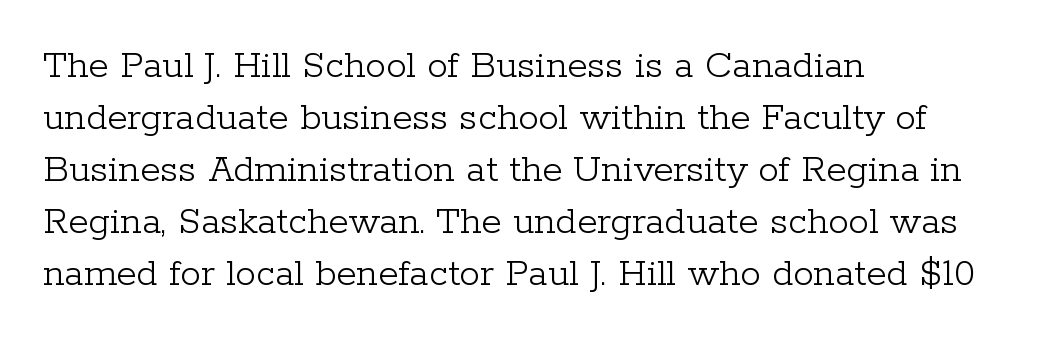
{"serif": "yes", "italic": "no", "bold": "no", "weight": "light", "width": "normal", "stroke_contrast": "low", "x_height": "medium", "monospaced": "no", "underline": "no", "align": "left", "line_spacing": "normal", "line_spacing_ratio": 1.27, "letter_spacing": "normal", "letter_spacing_em": 0.0, "glyph_px": 41}
